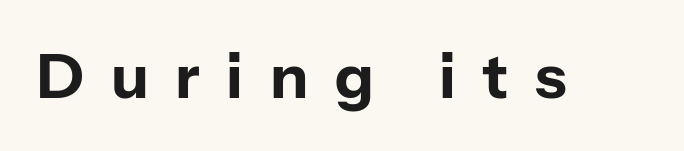
Q: Is the text bold? A: Yes.
Q: Is the text italic (slanted)? A: No, it is upright.
Q: Is the typeface a serif or a sans-serif typeface? A: Sans-serif.
Q: Is the text underlined? A: No.
Q: Is the spacing between letters normal or unusually wide? A: Unusually wide.
Q: Width (condensed, normal, or wide)? A: Normal.
Q: Stroke contrast? A: Low.
Q: x-height? A: Medium.
Q: Monospaced? A: No.
